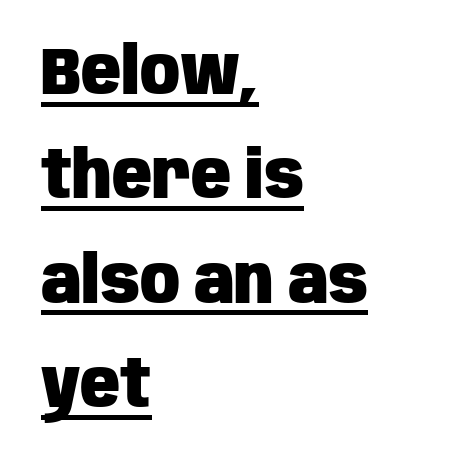
One glance says typical: line gaps are just what's usual. Each glyph is drawn with heavy, bold strokes. Does the type have serifs? No, each stem ends abruptly. Is this a fixed-width face? No — the glyphs have proportional, varying widths. These characters rest on top of a visible drawn line. These lines keep a tight, regular rhythm from letter to letter.
